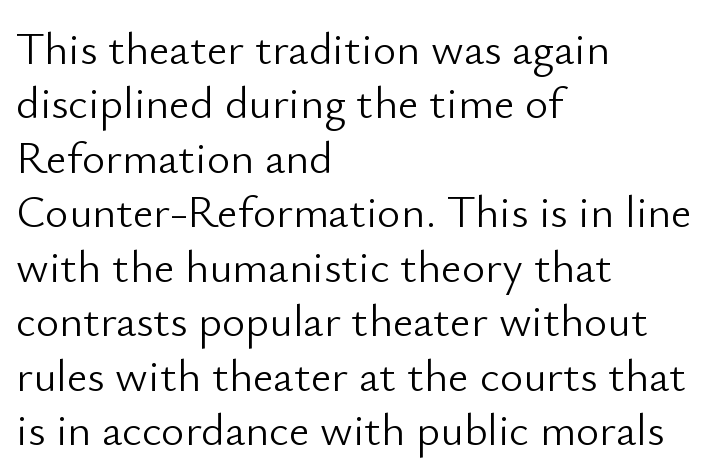
You could not count columns in this text — the font is proportionally spaced. Stems and bowls with no extra thickness — not bold. The letters stand straight up with perfectly vertical stems. Regarding serifs, this sample does without them. This rendering leaves character spacing at its baseline value.
